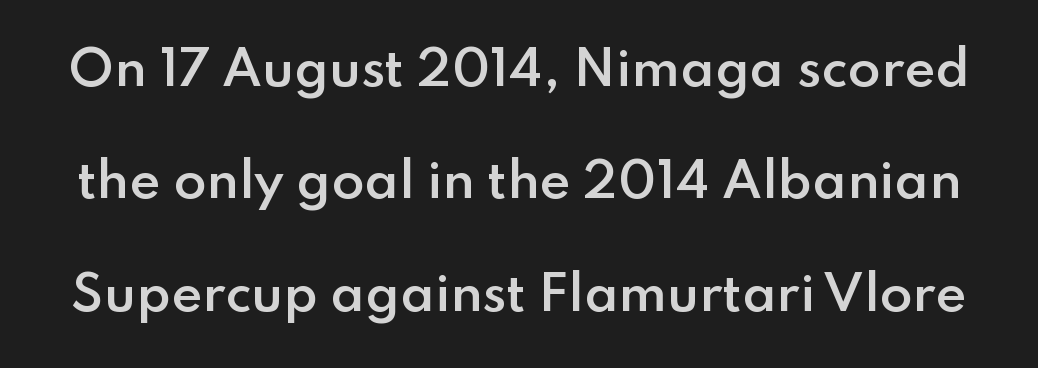
Q: Is the text bold? A: Semi-bold.
Q: Is the text italic (slanted)? A: No, it is upright.
Q: Is the typeface a serif or a sans-serif typeface? A: Sans-serif.
Q: Is the text underlined? A: No.
Q: Is the spacing between letters normal or unusually wide? A: Normal.
Q: Is the spacing between lines tight, normal or loose? A: Loose.
Q: Width (condensed, normal, or wide)? A: Normal.
Q: Stroke contrast? A: Low.
Q: x-height? A: Small.
Q: Monospaced? A: No.
